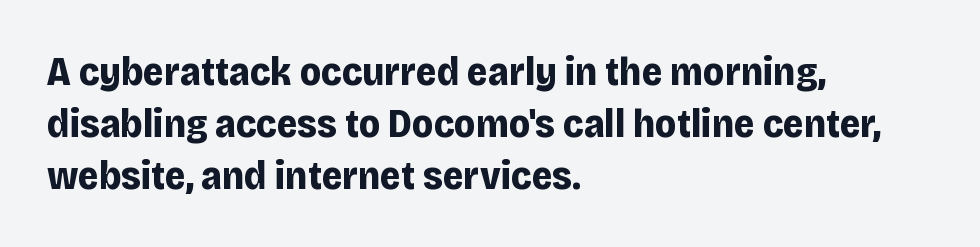
{"serif": "no", "italic": "no", "bold": "yes", "weight": "bold", "width": "normal", "stroke_contrast": "low", "x_height": "large", "monospaced": "no", "underline": "no", "align": "left", "line_spacing": "normal", "line_spacing_ratio": 1.3, "letter_spacing": "normal", "letter_spacing_em": 0.0, "glyph_px": 40}
